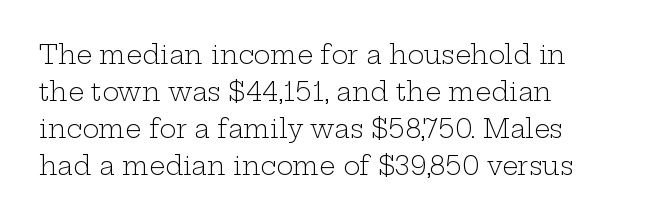
The image shows 25 px text type, upright; set left-aligned, normal line spacing (1.48x), normal letter spacing, not underlined.
